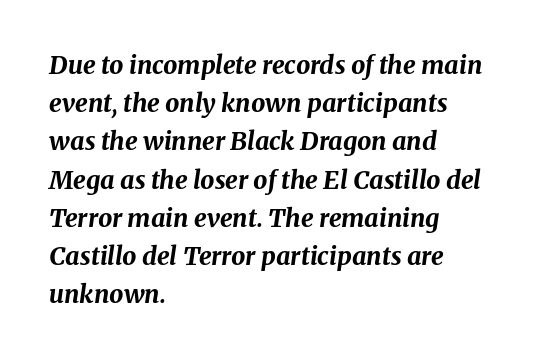
The image shows 25 px bold type, italic (leaning right); set left-aligned, normal line spacing (1.53x), normal letter spacing, not underlined.
